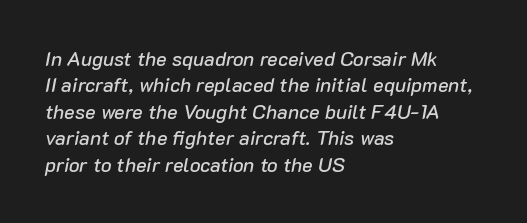
Q: Is the text italic (slanted)? A: Yes, it leans right by about 10 degrees.
Q: Is the text underlined? A: No.
Q: How is the paragraph aligned? A: Left-aligned.
Q: Is the spacing between letters normal or unusually wide? A: Normal.
Q: Is the spacing between lines tight, normal or loose? A: Normal.
